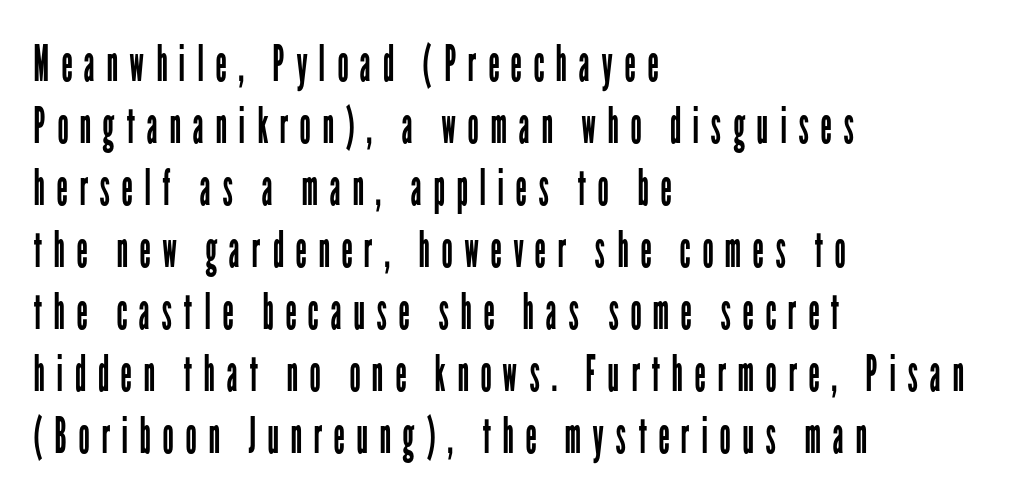
Q: Is the text bold? A: No.
Q: Is the text italic (slanted)? A: No, it is upright.
Q: Is the typeface a serif or a sans-serif typeface? A: Sans-serif.
Q: Is the text underlined? A: No.
Q: How is the paragraph aligned? A: Left-aligned.
Q: Is the spacing between letters normal or unusually wide? A: Unusually wide.
Q: Width (condensed, normal, or wide)? A: Condensed.
Q: Stroke contrast? A: Low.
Q: x-height? A: Medium.
Q: Monospaced? A: No.
